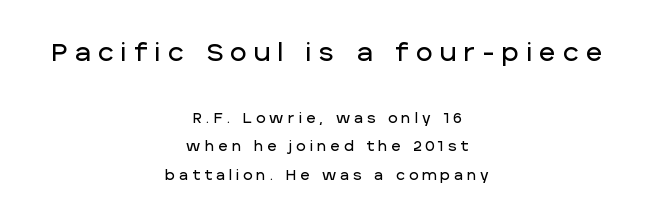
Q: Is the text italic (slanted)? A: No, it is upright.
Q: Is the text underlined? A: No.
Q: How is the paragraph aligned? A: Centered.
Q: Is the spacing between letters normal or unusually wide? A: Unusually wide.
Q: Is the spacing between lines tight, normal or loose? A: Loose.
Q: Which block of text is set in a larger size, the first (top) or the second (bottom)? A: The first (top) one.
